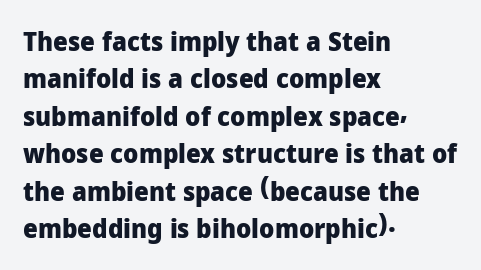
{"italic": "no", "bold": "yes", "underline": "no", "align": "left", "line_spacing": "normal", "line_spacing_ratio": 1.44, "letter_spacing": "normal", "letter_spacing_em": 0.0, "glyph_px": 26}
